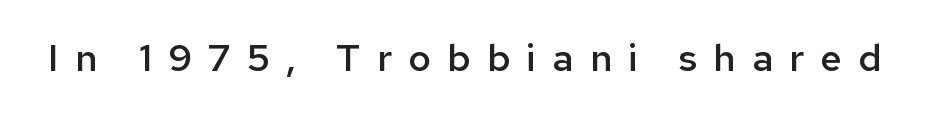
{"serif": "no", "italic": "no", "bold": "semi", "weight": "semibold", "width": "normal", "stroke_contrast": "low", "x_height": "medium", "monospaced": "no", "underline": "no", "letter_spacing": "wide", "letter_spacing_em": 0.43, "glyph_px": 38}
